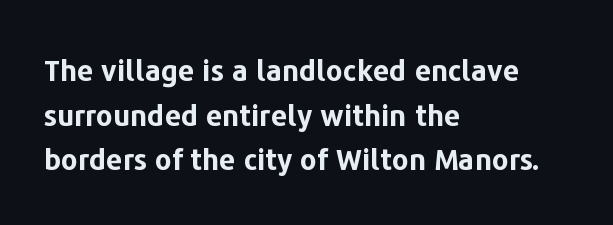
A typesetter would call this proportional, since set widths differ per character. In terms of letterspacing, this is plain default setting. The passage shown is typeset with a sans-serif family. The foot of each line stays bare and open. Line spacing here is normal.
